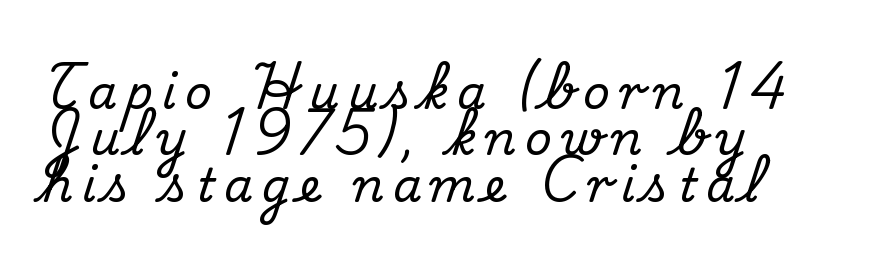
{"serif": "yes", "width": "normal", "stroke_contrast": "medium", "x_height": "small", "monospaced": "no", "underline": "no", "align": "left", "line_spacing": "tight", "line_spacing_ratio": 1.01, "letter_spacing": "wide", "letter_spacing_em": 0.2, "glyph_px": 46}
